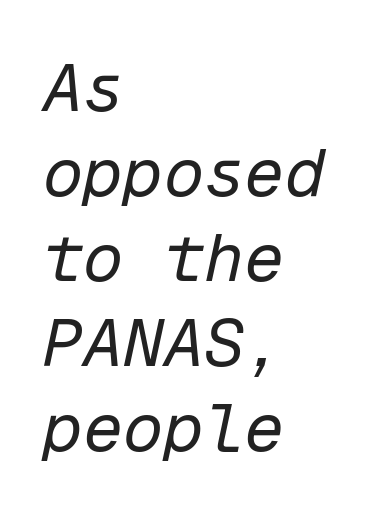
Q: Is the text bold? A: No.
Q: Is the text italic (slanted)? A: Yes, it leans right by about 12 degrees.
Q: Is the text underlined? A: No.
Q: How is the paragraph aligned? A: Left-aligned.
Q: Is the spacing between letters normal or unusually wide? A: Normal.
Q: Is the spacing between lines tight, normal or loose? A: Normal.
Q: Width (condensed, normal, or wide)? A: Normal.
Q: Stroke contrast? A: Low.
Q: x-height? A: Medium.
Q: Monospaced? A: Yes.
